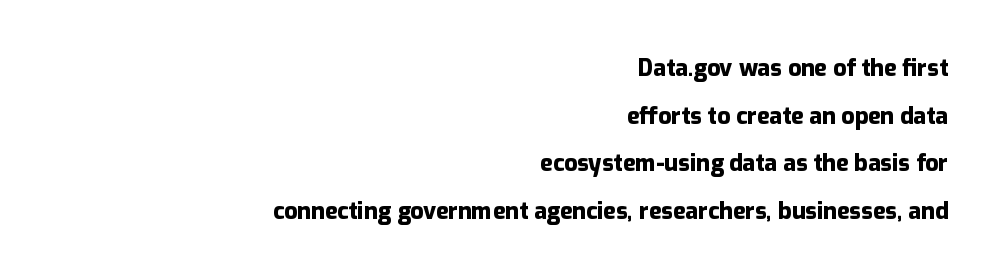
What weight is shown? A full bold with thick strokes. Every character sits straight up, as roman type does. A clean baseline with only descenders dipping below it. Each line ends at the same right margin while the left side varies. Caption: standard tracking, unaltered. Leading is clearly above the norm, producing a sparse column.
